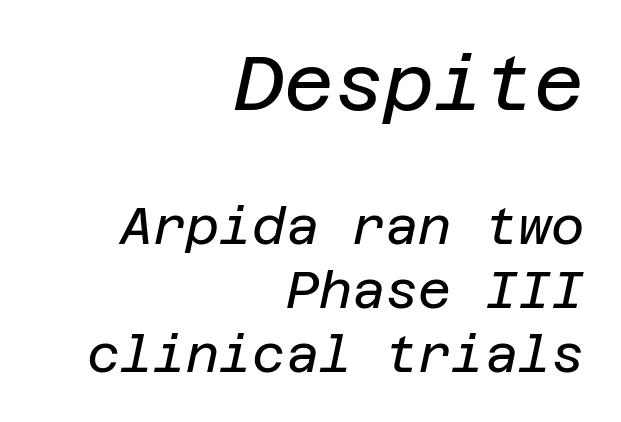
Descenders are the only things crossing below the line. The text block is weighted toward the right margin, trailing off unevenly leftward. The first block has been scaled up relative to the second. The characters are drawn with everyday or finer stroke widths. Normally led — the rows are evenly, conventionally spaced.
